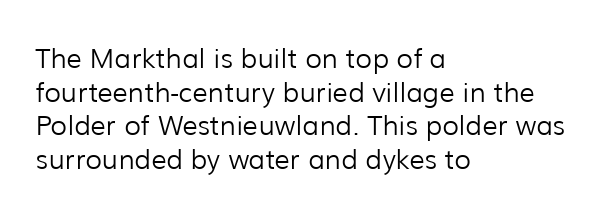
The image shows 27 px text type, upright; set left-aligned, normal line spacing (1.25x), normal letter spacing, not underlined.
